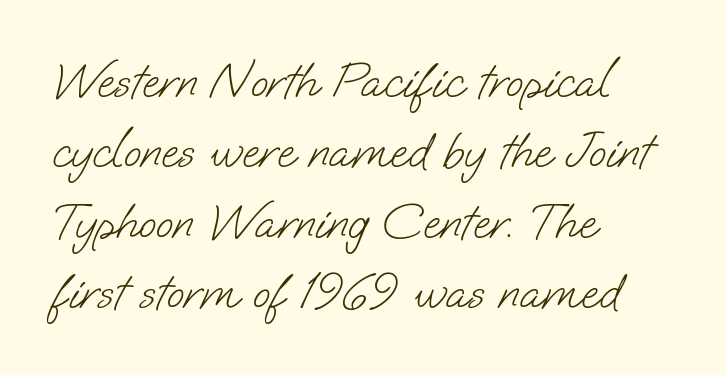
Q: Is the text bold? A: No.
Q: Is the typeface a serif or a sans-serif typeface? A: Sans-serif.
Q: Is the text underlined? A: No.
Q: How is the paragraph aligned? A: Left-aligned.
Q: Is the spacing between letters normal or unusually wide? A: Normal.
Q: Is the spacing between lines tight, normal or loose? A: Normal.
Q: Width (condensed, normal, or wide)? A: Normal.
Q: Stroke contrast? A: Low.
Q: x-height? A: Small.
Q: Monospaced? A: No.
